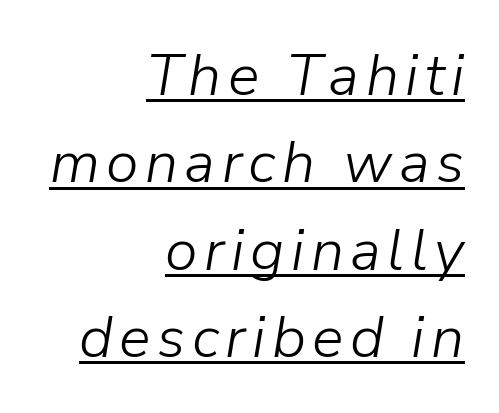
Heaviness? Minimal to ordinary, like unemphasized prose. Emphasis-style slanted type is in use. A rule runs beneath these lines of type. This rendering uses right alignment, leaving the left contour irregular.
